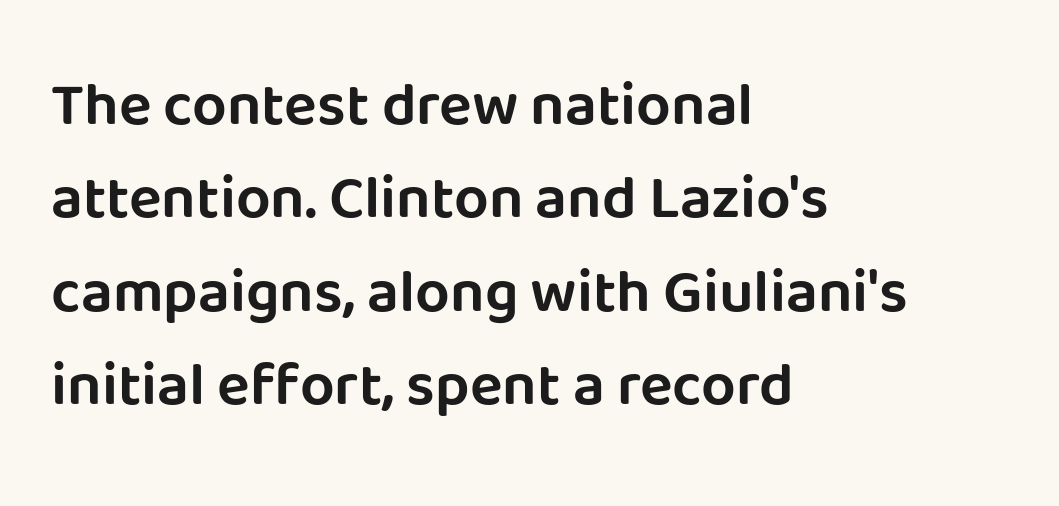
{"serif": "no", "italic": "no", "width": "normal", "stroke_contrast": "low", "x_height": "large", "monospaced": "no", "underline": "no", "align": "left", "line_spacing": "normal", "line_spacing_ratio": 1.53, "letter_spacing": "normal", "letter_spacing_em": 0.0, "glyph_px": 61}
